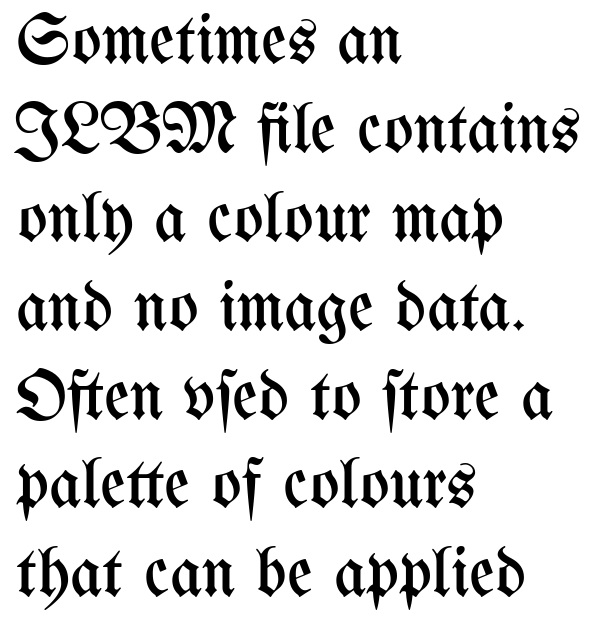
Q: Is the text bold? A: No.
Q: Is the text italic (slanted)? A: No, it is upright.
Q: Is the text underlined? A: No.
Q: How is the paragraph aligned? A: Left-aligned.
Q: Is the spacing between letters normal or unusually wide? A: Normal.
Q: Is the spacing between lines tight, normal or loose? A: Normal.
Q: Width (condensed, normal, or wide)? A: Condensed.
Q: Stroke contrast? A: Medium.
Q: x-height? A: Medium.
Q: Monospaced? A: No.
